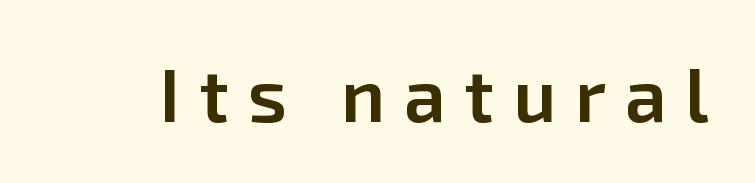
The image shows 75 px semibold sans-serif type, upright; set unusually wide letter spacing (+0.25 em), not underlined; low stroke contrast and a medium x-height.
